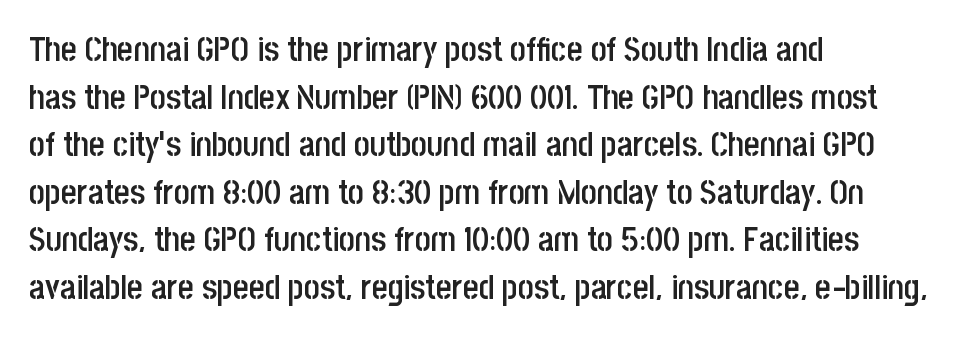
{"serif": "no", "italic": "no", "bold": "semi", "weight": "semibold", "width": "condensed", "stroke_contrast": "low", "x_height": "large", "monospaced": "no", "underline": "no", "align": "left", "line_spacing": "normal", "line_spacing_ratio": 1.4, "letter_spacing": "normal", "letter_spacing_em": 0.0, "glyph_px": 34}
